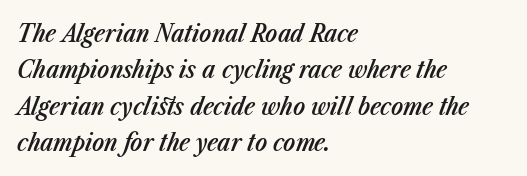
These words are printed semibold, heavier than regular yet not bold. Visually the block forms a straight wall on the left and a jagged coastline on the right. Honestly, the letter spacing is just normal — you wouldn't notice it. Normally led — the rows are evenly, conventionally spaced. Honestly, there is no underline to notice here at all.
